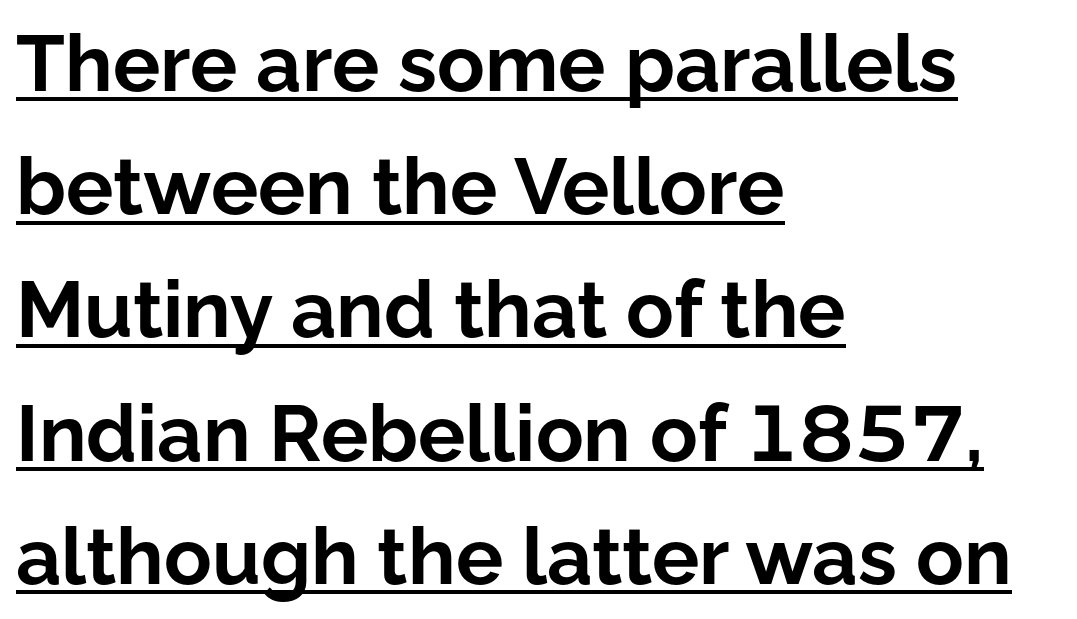
Q: Is the text bold? A: Yes.
Q: Is the text italic (slanted)? A: No, it is upright.
Q: Is the typeface a serif or a sans-serif typeface? A: Sans-serif.
Q: Is the text underlined? A: Yes.
Q: How is the paragraph aligned? A: Left-aligned.
Q: Is the spacing between letters normal or unusually wide? A: Normal.
Q: Is the spacing between lines tight, normal or loose? A: Normal.
Q: Width (condensed, normal, or wide)? A: Normal.
Q: Stroke contrast? A: Low.
Q: x-height? A: Medium.
Q: Monospaced? A: No.
